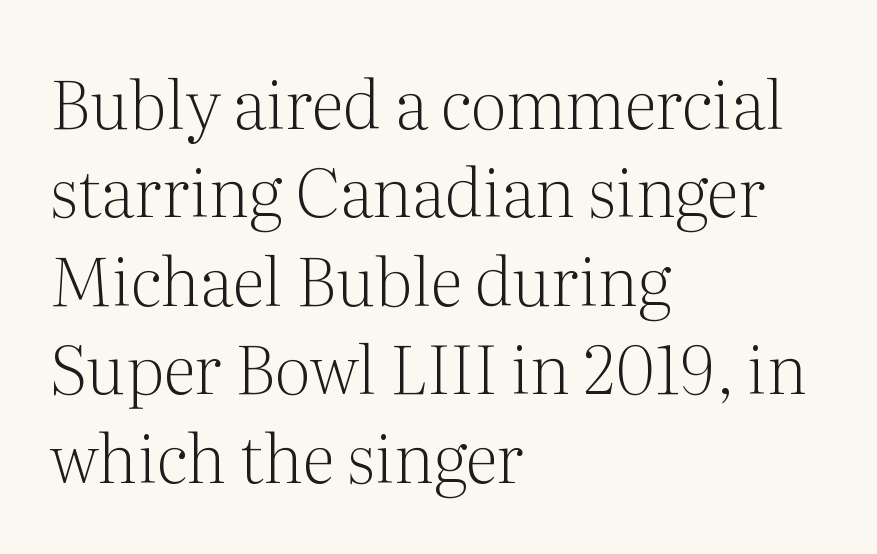
Is the type heavy? It reads as light-to-regular instead. The passage shown is not underscored anywhere. The letters sit at their default tracking, neither squeezed nor spread. The glyphs in this specimen are seriffed.
